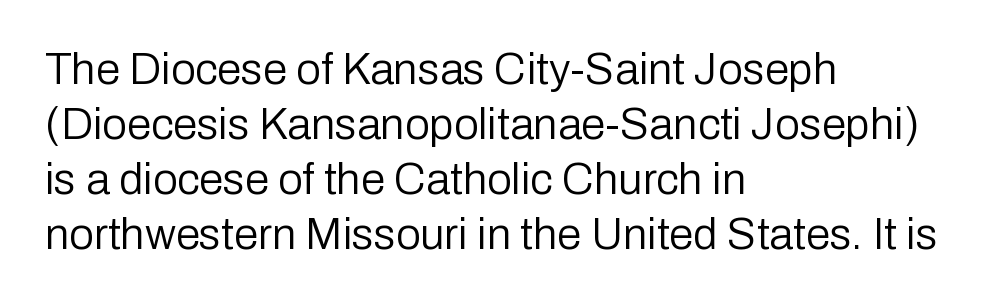
Q: Is the text bold? A: No.
Q: Is the text italic (slanted)? A: No, it is upright.
Q: Is the typeface a serif or a sans-serif typeface? A: Sans-serif.
Q: Is the text underlined? A: No.
Q: How is the paragraph aligned? A: Left-aligned.
Q: Is the spacing between letters normal or unusually wide? A: Normal.
Q: Is the spacing between lines tight, normal or loose? A: Normal.
Q: Width (condensed, normal, or wide)? A: Normal.
Q: Stroke contrast? A: Low.
Q: x-height? A: Medium.
Q: Monospaced? A: No.
